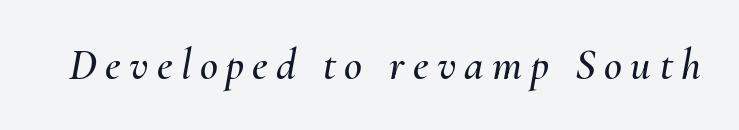
Q: Is the text italic (slanted)? A: Yes, it leans right by about 10 degrees.
Q: Is the text underlined? A: No.
Q: Width (condensed, normal, or wide)? A: Normal.
Q: Stroke contrast? A: Medium.
Q: x-height? A: Small.
Q: Monospaced? A: No.
